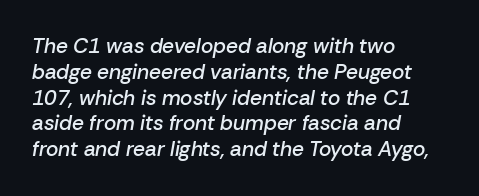
{"italic": "yes", "lean": "right", "slant_degrees": 10, "bold": "semi", "underline": "no", "align": "left", "line_spacing_ratio": 1.23, "letter_spacing": "normal", "letter_spacing_em": 0.0, "glyph_px": 21}
